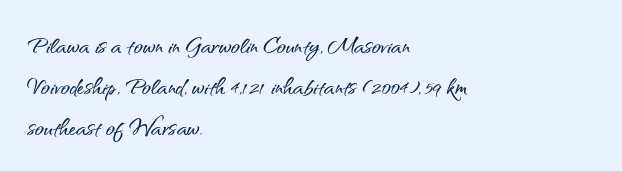
Looks like regular typesetting: each glyph gets only the width it needs. Short and long lines alike share a common starting point at left. Nothing sits at the stroke ends, so this counts as sans-serif. In terms of leading, this rendering sits right in the middle.
